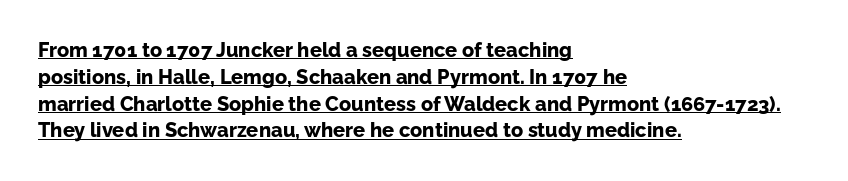
Q: Is the text bold? A: Yes.
Q: Is the text italic (slanted)? A: No, it is upright.
Q: Is the text underlined? A: Yes.
Q: How is the paragraph aligned? A: Left-aligned.
Q: Is the spacing between letters normal or unusually wide? A: Normal.
Q: Is the spacing between lines tight, normal or loose? A: Normal.
